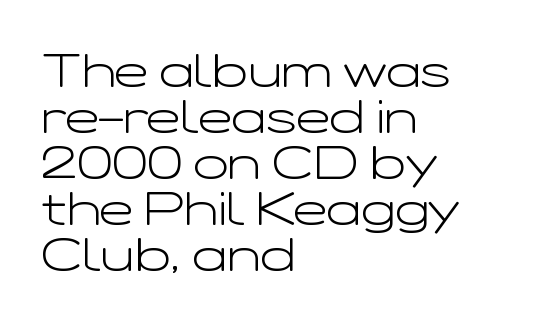
Q: Is the text bold? A: No.
Q: Is the text italic (slanted)? A: No, it is upright.
Q: Is the typeface a serif or a sans-serif typeface? A: Sans-serif.
Q: Is the text underlined? A: No.
Q: How is the paragraph aligned? A: Left-aligned.
Q: Is the spacing between letters normal or unusually wide? A: Normal.
Q: Is the spacing between lines tight, normal or loose? A: Tight.
Q: Width (condensed, normal, or wide)? A: Wide.
Q: Stroke contrast? A: Low.
Q: x-height? A: Medium.
Q: Monospaced? A: No.
